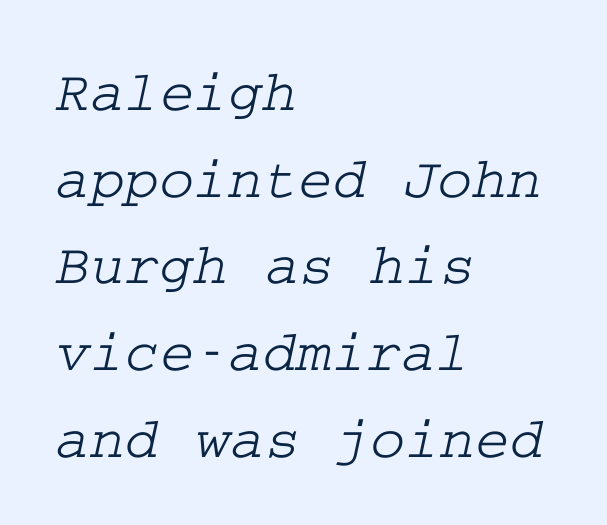
Q: Is the typeface a serif or a sans-serif typeface? A: Serif.
Q: Is the text underlined? A: No.
Q: How is the paragraph aligned? A: Left-aligned.
Q: Is the spacing between letters normal or unusually wide? A: Normal.
Q: Is the spacing between lines tight, normal or loose? A: Normal.
Q: Width (condensed, normal, or wide)? A: Wide.
Q: Stroke contrast? A: Low.
Q: x-height? A: Medium.
